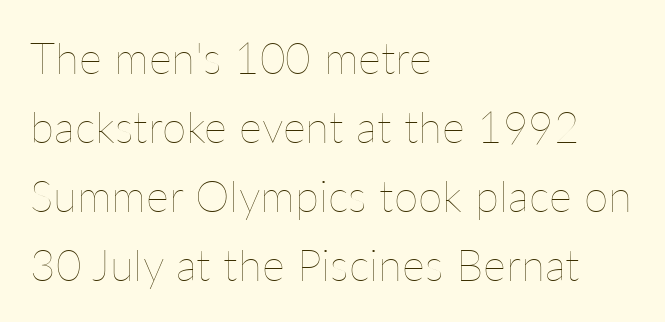
The image shows 44 px thin type, upright; set left-aligned, normal line spacing (1.57x), normal letter spacing, not underlined; low stroke contrast and a medium x-height.
